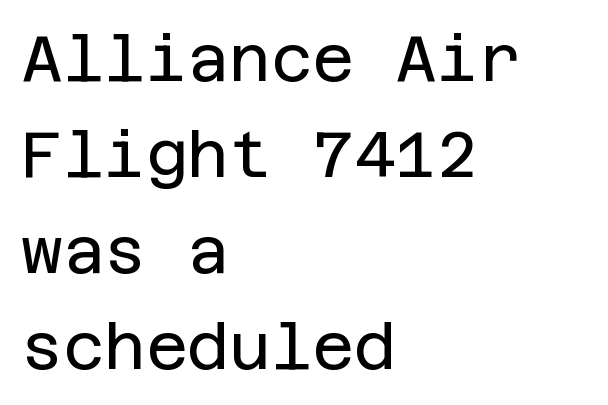
Q: Is the text bold? A: No.
Q: Is the text italic (slanted)? A: No, it is upright.
Q: Is the typeface a serif or a sans-serif typeface? A: Sans-serif.
Q: Is the text underlined? A: No.
Q: How is the paragraph aligned? A: Left-aligned.
Q: Is the spacing between letters normal or unusually wide? A: Normal.
Q: Is the spacing between lines tight, normal or loose? A: Normal.
Q: Width (condensed, normal, or wide)? A: Normal.
Q: Stroke contrast? A: Low.
Q: x-height? A: Large.
